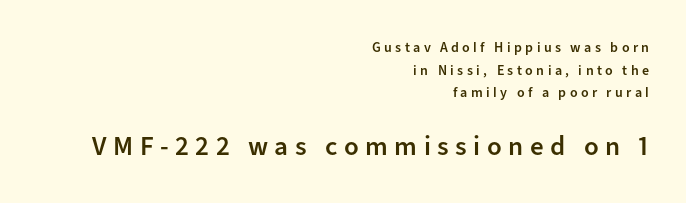
{"italic": "no", "bold": "semi", "underline": "no", "align": "right", "line_spacing": "normal", "line_spacing_ratio": 1.62, "letter_spacing": "wide", "letter_spacing_em": 0.24, "larger_block": "second", "size_ratio": 1.93, "glyph_px": 27}
